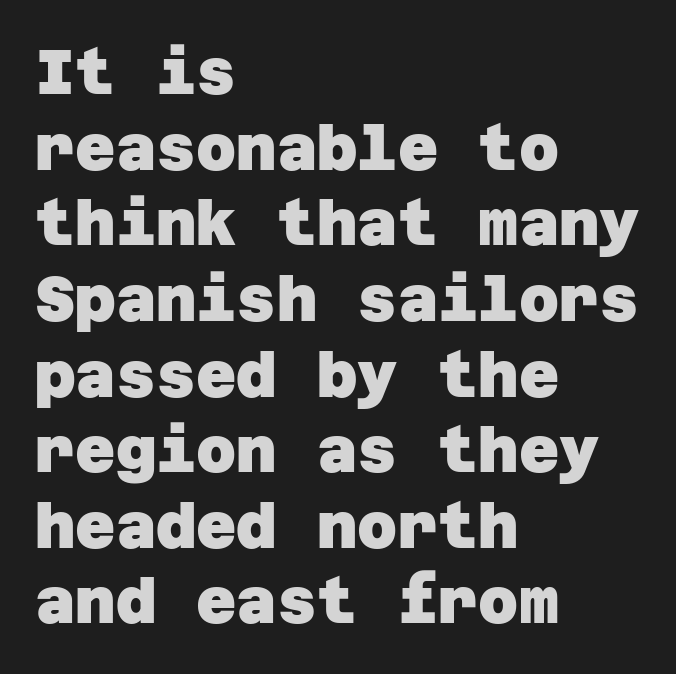
The image shows 62 px heavy sans-serif type; set left-aligned, line spacing 1.22x, normal letter spacing, not underlined; low stroke contrast and a large x-height.
